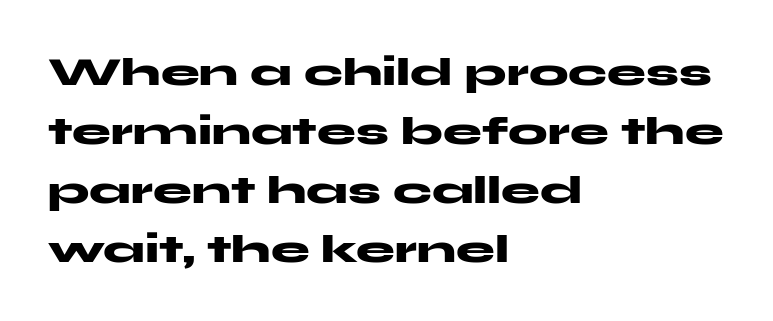
{"serif": "no", "italic": "no", "bold": "yes", "weight": "heavy", "width": "wide", "stroke_contrast": "medium", "x_height": "medium", "monospaced": "no", "underline": "no", "align": "left", "line_spacing": "normal", "line_spacing_ratio": 1.51, "letter_spacing": "normal", "letter_spacing_em": 0.0, "glyph_px": 39}
